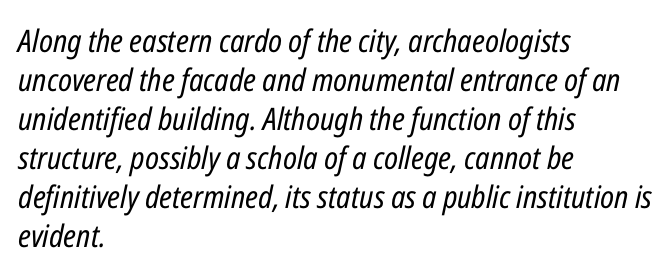
Line spacing here is normal. Looks like regular typesetting: each glyph gets only the width it needs. Does the lettering tilt? It does — this is italic. Descender tails drop into unmarked territory. Letters have the restrained weight of plain body copy at most.
